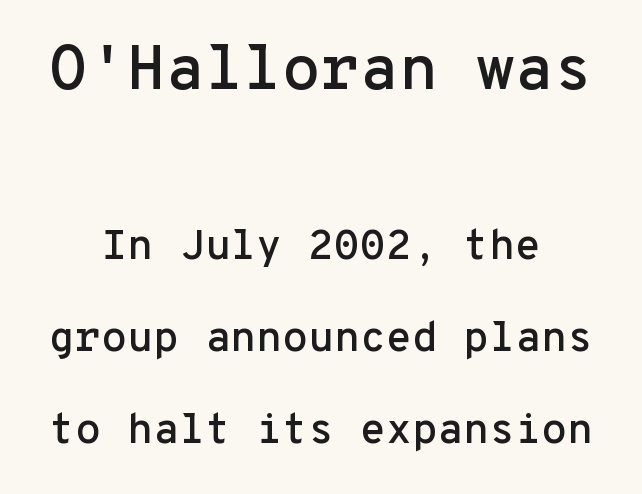
{"serif": "no", "italic": "no", "width": "normal", "stroke_contrast": "low", "x_height": "medium", "monospaced": "yes", "underline": "no", "line_spacing": "loose", "line_spacing_ratio": 2.19, "letter_spacing": "normal", "letter_spacing_em": 0.0, "larger_block": "first", "size_ratio": 1.5, "glyph_px": 63}
